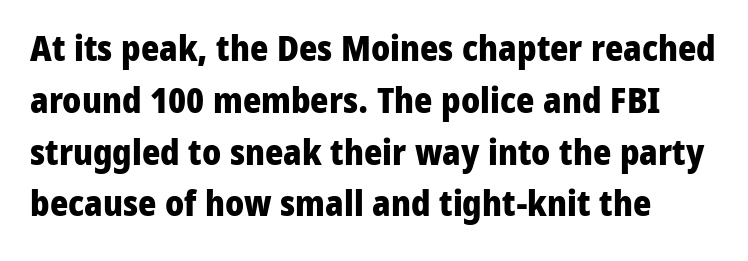
Notice how the stems are strictly vertical — no italics here. Here the glyphs are tracked normally, forming tight word shapes. Look at the bottom of the vertical strokes: they stop flat, with no serifs. How would I describe the line gaps? Plain and ordinary.
